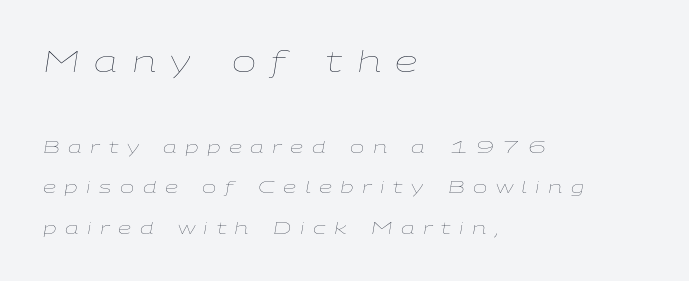
{"italic": "yes", "lean": "right", "slant_degrees": 9, "bold": "no", "weight": "thin", "width": "wide", "stroke_contrast": "low", "x_height": "medium", "monospaced": "no", "underline": "no", "align": "left", "line_spacing": "loose", "line_spacing_ratio": 2.39, "letter_spacing": "wide", "letter_spacing_em": 0.5, "larger_block": "first", "size_ratio": 1.71, "glyph_px": 29}
